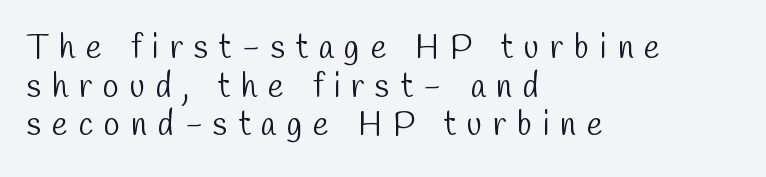
The image shows 33 px light, condensed sans-serif type; set left-aligned, line spacing 1.17x, unusually wide letter spacing (+0.33 em), not underlined; low stroke contrast and a medium x-height.
